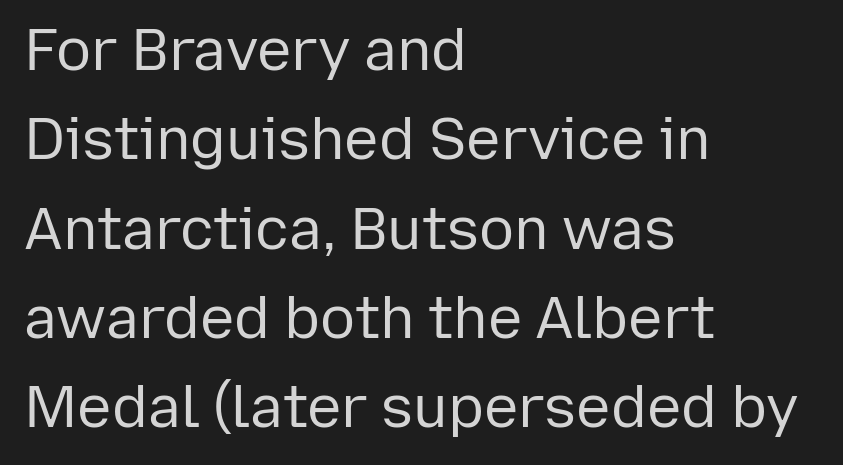
{"serif": "no", "italic": "no", "bold": "no", "weight": "regular", "width": "normal", "stroke_contrast": "low", "x_height": "medium", "monospaced": "no", "underline": "no", "align": "left", "line_spacing": "normal", "line_spacing_ratio": 1.54, "letter_spacing": "normal", "letter_spacing_em": 0.0, "glyph_px": 58}
